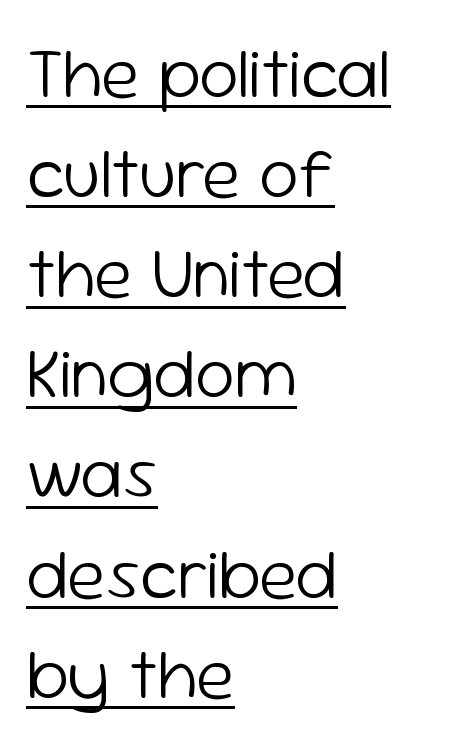
The image shows 71 px light sans-serif type, upright; set left-aligned, normal line spacing (1.41x), normal letter spacing, underlined; low stroke contrast and a medium x-height.
